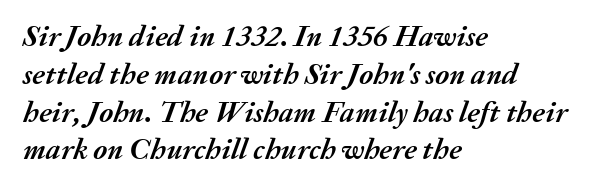
Q: Is the text bold? A: Yes.
Q: Is the text italic (slanted)? A: Yes, it leans right by about 20 degrees.
Q: Is the text underlined? A: No.
Q: How is the paragraph aligned? A: Left-aligned.
Q: Is the spacing between letters normal or unusually wide? A: Normal.
Q: Is the spacing between lines tight, normal or loose? A: Normal.
Q: Width (condensed, normal, or wide)? A: Normal.
Q: Stroke contrast? A: Medium.
Q: x-height? A: Medium.
Q: Monospaced? A: No.
